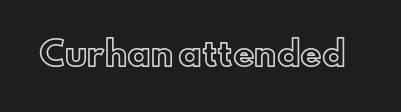
The image shows 33 px text type, upright; set normal letter spacing, not underlined; a small x-height.
